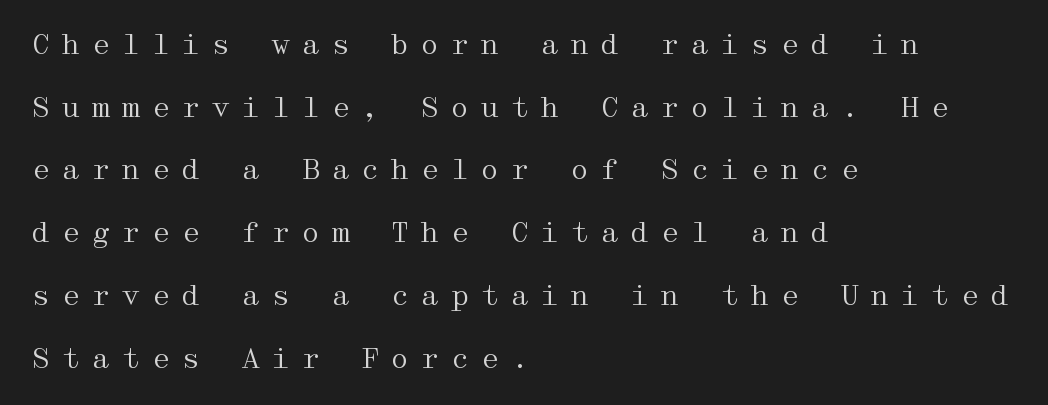
{"serif": "yes", "italic": "no", "bold": "no", "weight": "regular", "width": "wide", "stroke_contrast": "medium", "x_height": "medium", "underline": "no", "align": "left", "line_spacing": "loose", "line_spacing_ratio": 2.24, "letter_spacing": "wide", "letter_spacing_em": 0.37, "glyph_px": 28}
